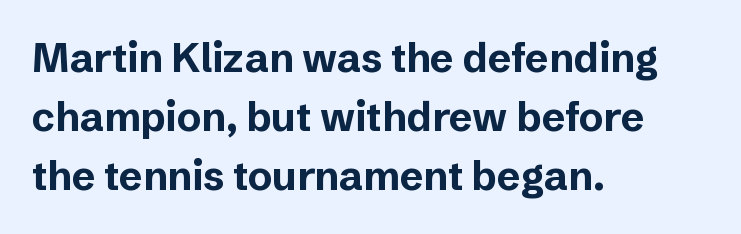
{"serif": "no", "italic": "no", "bold": "yes", "weight": "bold", "width": "normal", "stroke_contrast": "low", "x_height": "medium", "monospaced": "no", "underline": "no", "align": "left", "line_spacing": "normal", "line_spacing_ratio": 1.48, "letter_spacing": "normal", "letter_spacing_em": 0.0, "glyph_px": 40}
